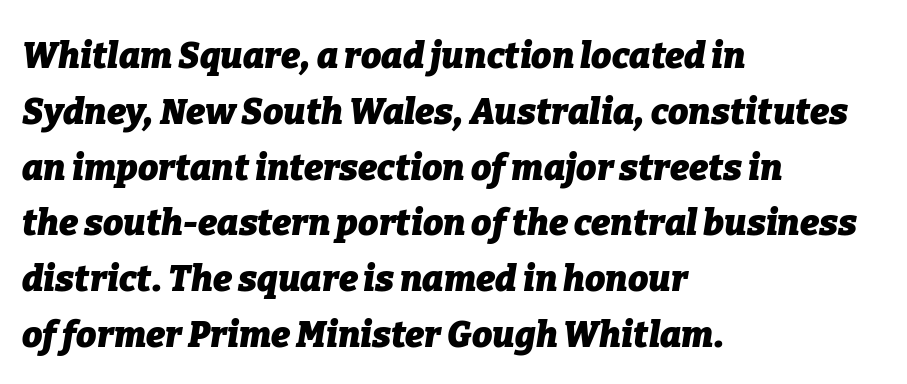
Q: Is the text bold? A: Yes.
Q: Is the text italic (slanted)? A: Yes, it leans right by about 9 degrees.
Q: Is the text underlined? A: No.
Q: How is the paragraph aligned? A: Left-aligned.
Q: Is the spacing between letters normal or unusually wide? A: Normal.
Q: Is the spacing between lines tight, normal or loose? A: Normal.
Q: Width (condensed, normal, or wide)? A: Normal.
Q: Stroke contrast? A: Low.
Q: x-height? A: Medium.
Q: Monospaced? A: No.
